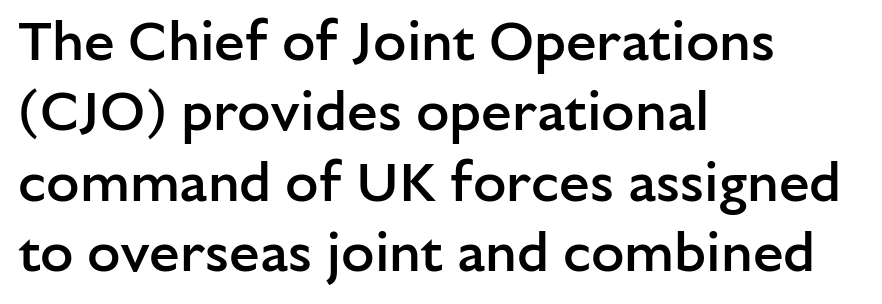
Q: Is the text bold? A: Semi-bold.
Q: Is the text italic (slanted)? A: No, it is upright.
Q: Is the typeface a serif or a sans-serif typeface? A: Sans-serif.
Q: Is the text underlined? A: No.
Q: How is the paragraph aligned? A: Left-aligned.
Q: Is the spacing between letters normal or unusually wide? A: Normal.
Q: Is the spacing between lines tight, normal or loose? A: Normal.
Q: Width (condensed, normal, or wide)? A: Normal.
Q: Stroke contrast? A: Low.
Q: x-height? A: Medium.
Q: Monospaced? A: No.
